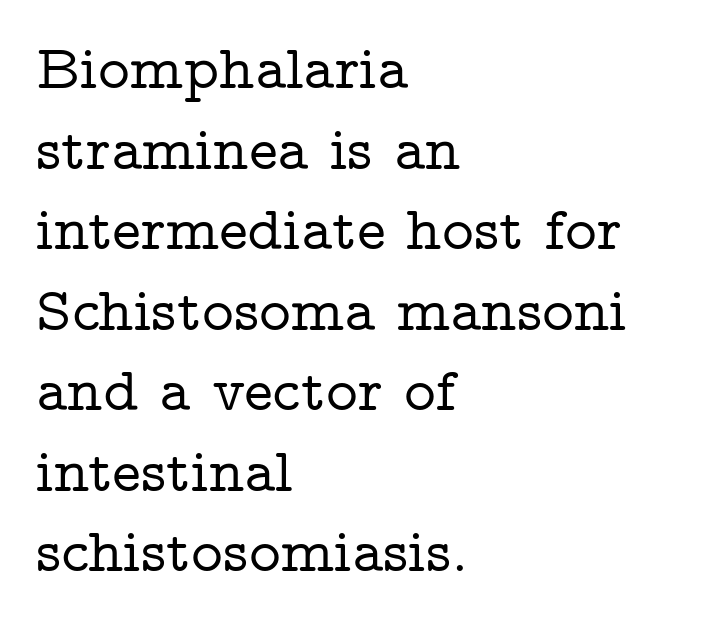
The lines sit at an ordinary, default distance from one another. Descenders are the only things crossing below the line. A typesetter would call this proportional, since set widths differ per character. In CSS terms this would be text-align: left. Check where the strokes stop: tiny serifs finish them off. A typesetter would mark this as roman, not italic.
